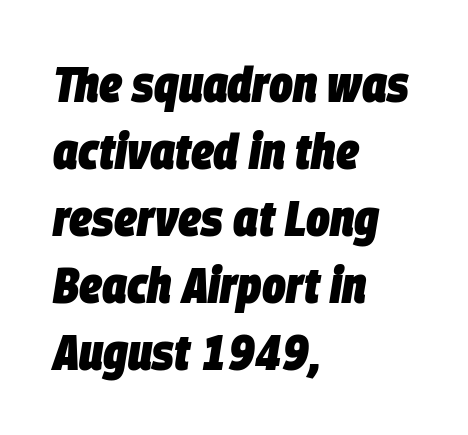
A classic flush-left, rag-right setting is used for this passage. These lines sit exactly where default settings would place them. Is this a fixed-width face? No — the glyphs have proportional, varying widths. Check the space under the baseline: it is left empty.
